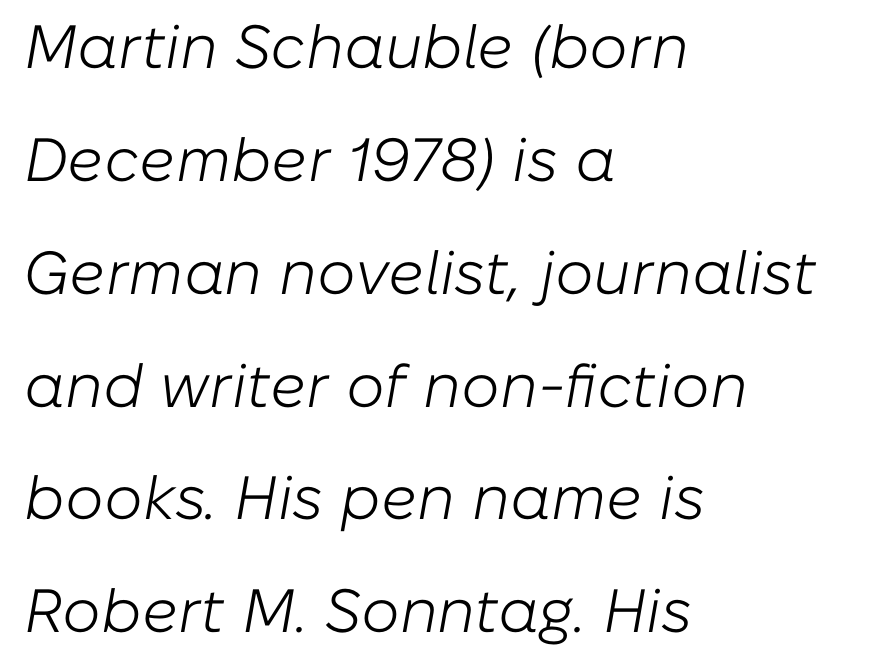
{"italic": "yes", "lean": "right", "slant_degrees": 10, "bold": "no", "weight": "light", "width": "normal", "stroke_contrast": "low", "x_height": "medium", "monospaced": "no", "underline": "no", "align": "left", "line_spacing_ratio": 1.85, "letter_spacing": "normal", "letter_spacing_em": 0.0, "glyph_px": 61}
